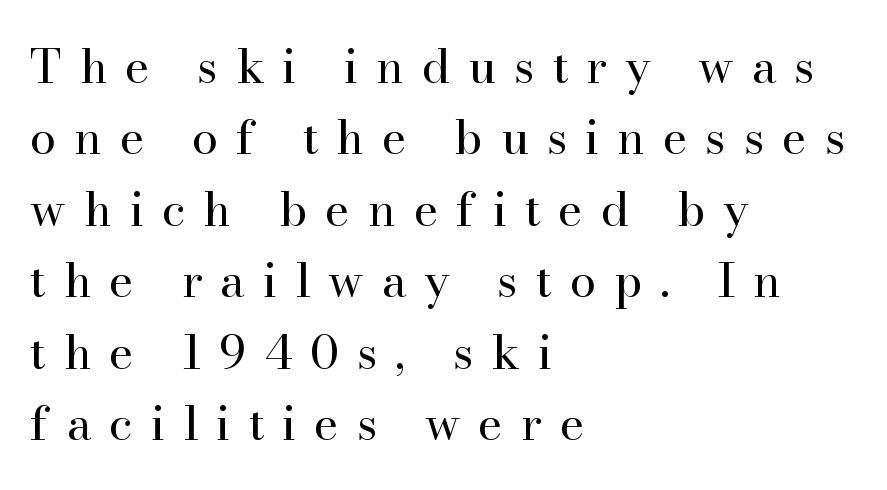
Each new line begins a customary step beneath the previous one. A typesetter would call this heavily tracked-out type. The text was rendered using a seriffed face with decorative stroke endings. No italicization has been applied; the sample stays upright.
